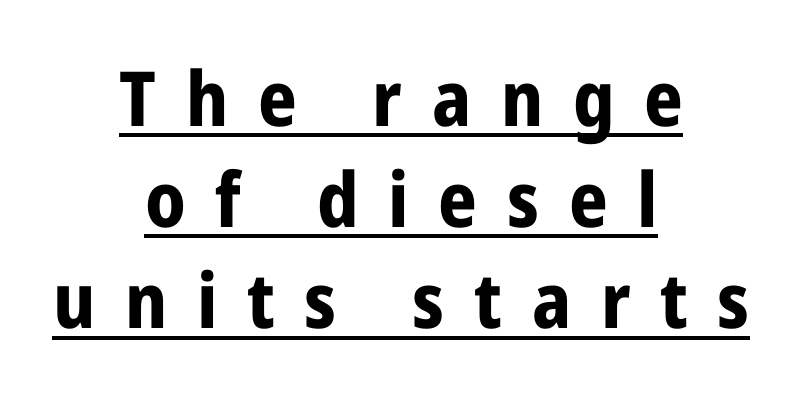
{"serif": "no", "italic": "no", "bold": "yes", "weight": "bold", "width": "condensed", "stroke_contrast": "low", "x_height": "medium", "monospaced": "no", "underline": "yes", "align": "center", "line_spacing": "normal", "line_spacing_ratio": 1.33, "letter_spacing": "wide", "letter_spacing_em": 0.39, "glyph_px": 76}
